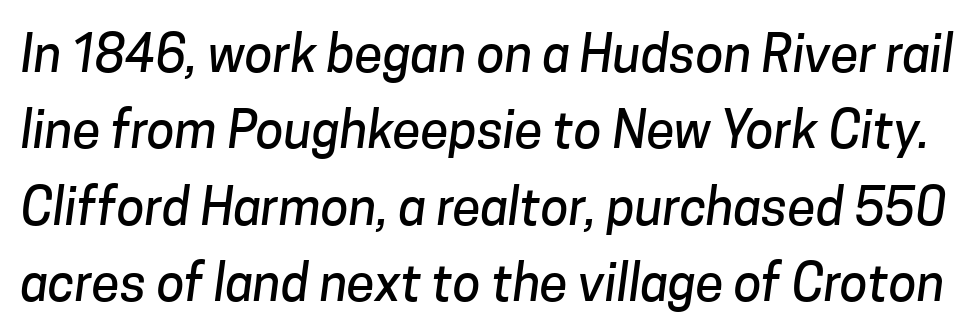
The image shows 51 px sans-serif type; set normal line spacing (1.5x), normal letter spacing, not underlined; low stroke contrast and a medium x-height.
